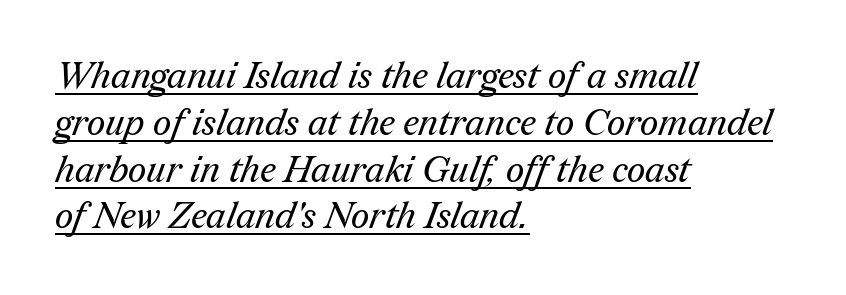
Compared with typical body copy, the letter spacing here is the same. The face used here is seriffed, in the tradition of book romans. These lines are rendered in a variable-pitch font. The rag falls on the right side of this text block. The strokes are not fattened; the text isn't bold.
